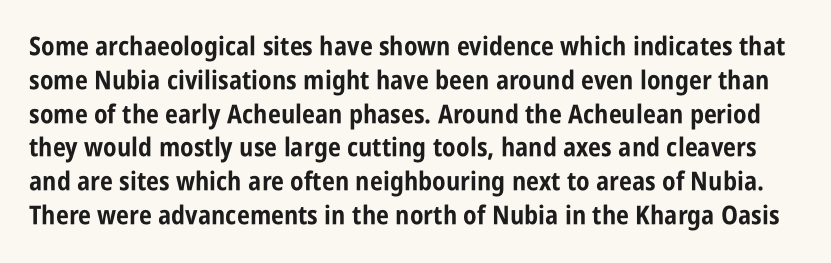
Lines of text with bare space underneath. Regarding leading, the lines here are spaced in the standard way. If you drew a line through each stem, it would be perfectly vertical. This rendering leaves character spacing at its baseline value. As a designer I'd log this as weight 700, bold.
